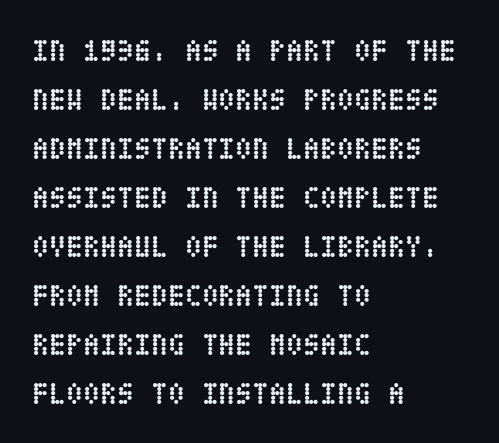
The image shows 31 px semibold, condensed type, upright; set left-aligned, normal line spacing (1.58x), normal letter spacing, not underlined; low stroke contrast and a large x-height.
